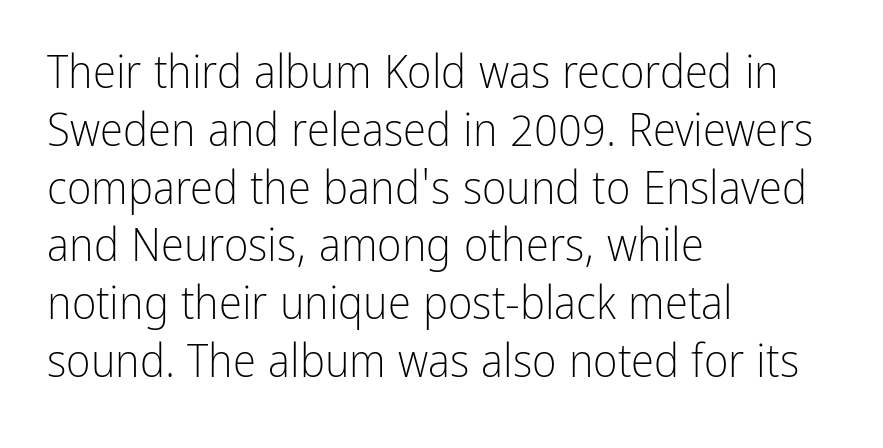
{"serif": "no", "italic": "no", "bold": "no", "weight": "light", "width": "condensed", "stroke_contrast": "low", "x_height": "medium", "monospaced": "no", "underline": "no", "align": "left", "line_spacing_ratio": 1.23, "letter_spacing": "normal", "letter_spacing_em": 0.0, "glyph_px": 47}
